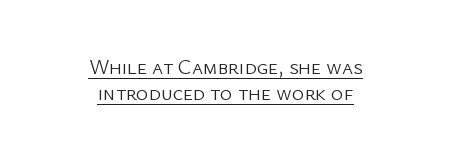
Q: Is the text bold? A: No.
Q: Is the text italic (slanted)? A: No, it is upright.
Q: Is the text underlined? A: Yes.
Q: How is the paragraph aligned? A: Centered.
Q: Is the spacing between letters normal or unusually wide? A: Normal.
